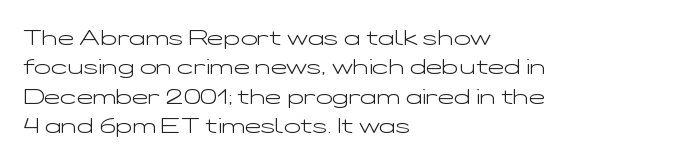
Q: Is the text bold? A: No.
Q: Is the text italic (slanted)? A: No, it is upright.
Q: Is the text underlined? A: No.
Q: How is the paragraph aligned? A: Left-aligned.
Q: Is the spacing between letters normal or unusually wide? A: Normal.
Q: Is the spacing between lines tight, normal or loose? A: Normal.
